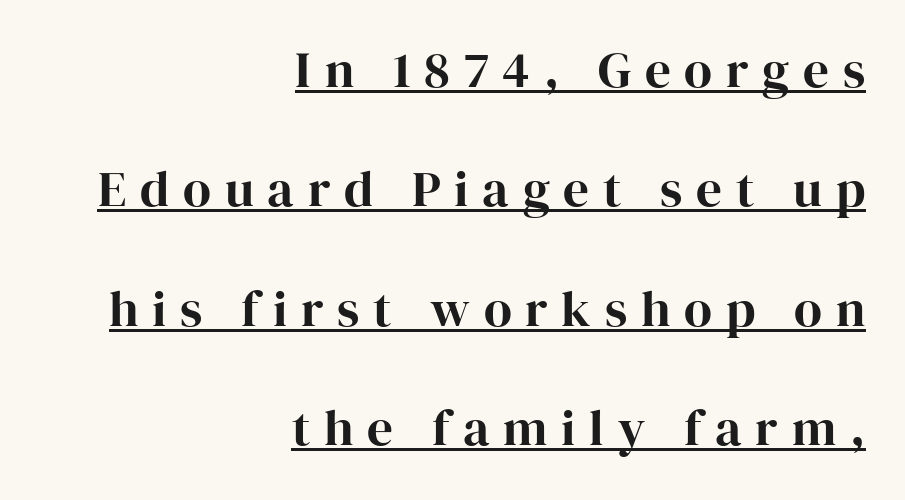
Someone cranked the tracking dial way up on this one. Typeset ragged left — the right edge is the straight one. You can tell it's not italic because the verticals are truly vertical. Notice how a bar underscores the lettering throughout. You could not count columns in this text — the font is proportionally spaced.
